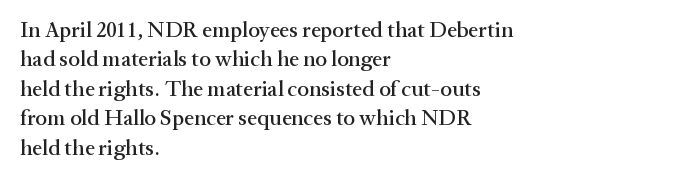
{"italic": "no", "underline": "no", "align": "left", "line_spacing": "normal", "line_spacing_ratio": 1.34, "letter_spacing": "normal", "letter_spacing_em": 0.0, "glyph_px": 22}
